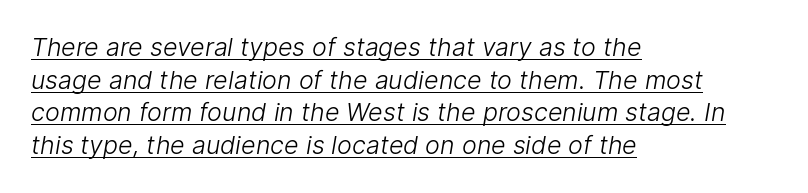
{"bold": "no", "underline": "yes", "align": "left", "line_spacing": "normal", "line_spacing_ratio": 1.31, "letter_spacing": "normal", "letter_spacing_em": 0.0, "glyph_px": 25}
